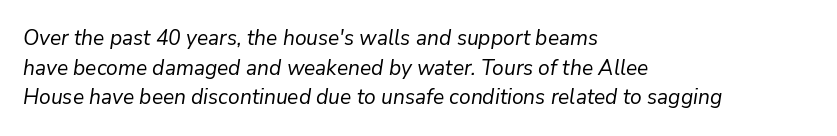
This rendering leaves character spacing at its baseline value. The rows are spaced the way most documents space them. Is the type heavy? It reads as light-to-regular instead. The passage is arranged the way most books set body copy — flush left. The axis of the letterforms is tilted away from vertical.
